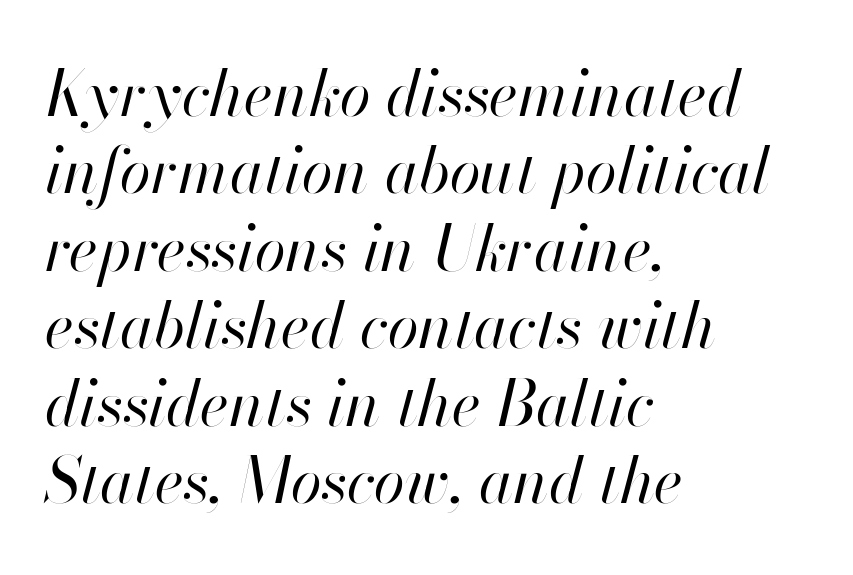
{"italic": "yes", "lean": "right", "slant_degrees": 13, "bold": "no", "weight": "regular", "width": "normal", "stroke_contrast": "high", "x_height": "small", "monospaced": "no", "underline": "no", "align": "left", "line_spacing_ratio": 1.23, "letter_spacing": "normal", "letter_spacing_em": 0.0, "glyph_px": 63}
